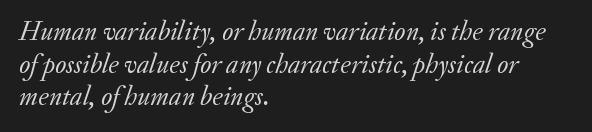
Look at the tracking — it's just the regular setting, nothing added. Any mark beneath the type? The region is blank. The rendering applies a slant to the glyphs. Typeset ragged right — the left edge is the straight one.
